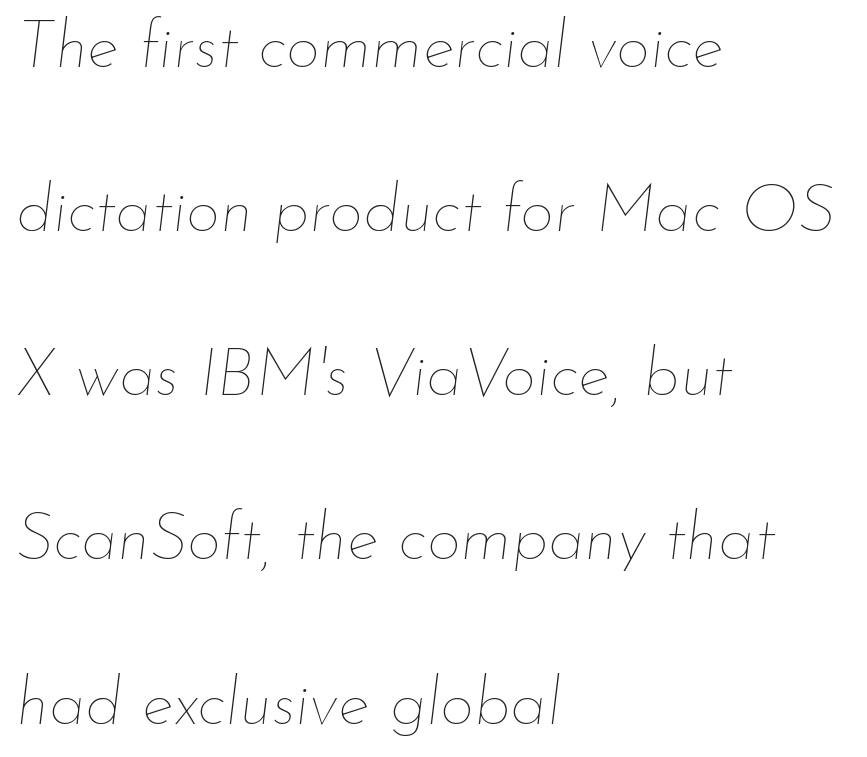
Q: Is the text bold? A: No.
Q: Is the text italic (slanted)? A: Yes, it leans right by about 7 degrees.
Q: Is the text underlined? A: No.
Q: How is the paragraph aligned? A: Left-aligned.
Q: Is the spacing between letters normal or unusually wide? A: Normal.
Q: Is the spacing between lines tight, normal or loose? A: Loose.
Q: Width (condensed, normal, or wide)? A: Normal.
Q: Stroke contrast? A: Low.
Q: x-height? A: Small.
Q: Monospaced? A: No.
